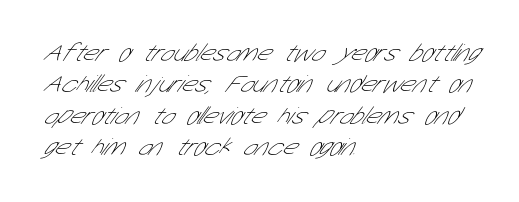
Q: Is the text bold? A: No.
Q: Is the text underlined? A: No.
Q: How is the paragraph aligned? A: Left-aligned.
Q: Is the spacing between letters normal or unusually wide? A: Normal.
Q: Is the spacing between lines tight, normal or loose? A: Normal.
